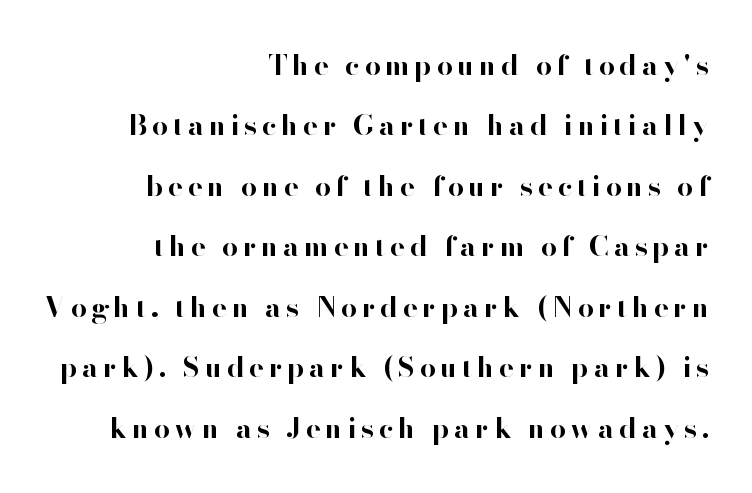
Q: Is the text bold? A: Yes.
Q: Is the text italic (slanted)? A: No, it is upright.
Q: Is the typeface a serif or a sans-serif typeface? A: Sans-serif.
Q: Is the text underlined? A: No.
Q: How is the paragraph aligned? A: Right-aligned.
Q: Is the spacing between lines tight, normal or loose? A: Loose.
Q: Width (condensed, normal, or wide)? A: Normal.
Q: Stroke contrast? A: High.
Q: x-height? A: Small.
Q: Monospaced? A: No.
